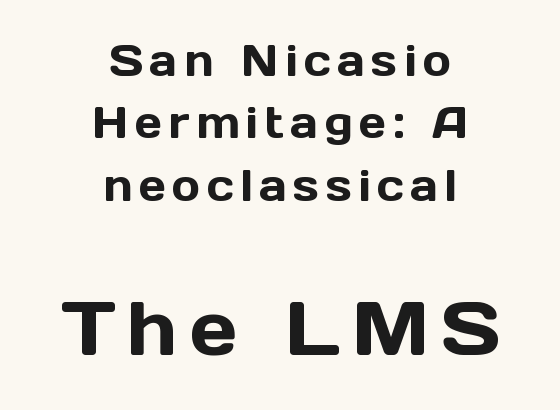
Descender tails drop into unmarked territory. This sample keeps an unexceptional amount of space between lines. The face used here is proportionally spaced, like ordinary book or web type. Tall strokes in this sample are plumb rather than angled. Which chunk is bigger? The second one — the bottom block dwarfs the top.
